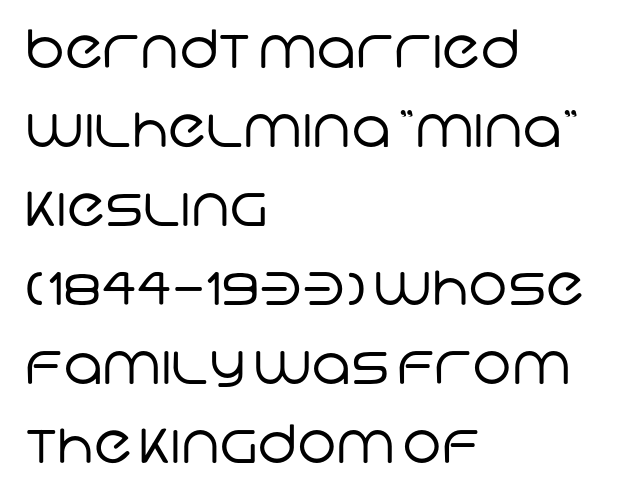
{"serif": "no", "bold": "no", "weight": "regular", "width": "normal", "stroke_contrast": "low", "x_height": "large", "monospaced": "no", "underline": "no", "align": "left", "line_spacing": "normal", "line_spacing_ratio": 1.49, "letter_spacing": "normal", "letter_spacing_em": 0.0, "glyph_px": 53}
